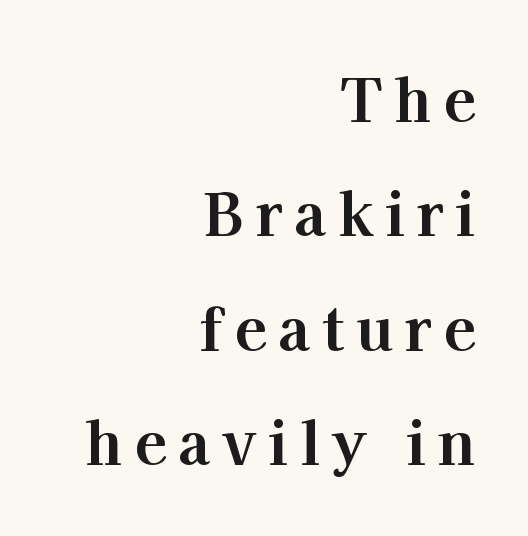
Q: Is the text bold? A: Yes.
Q: Is the text italic (slanted)? A: No, it is upright.
Q: Is the typeface a serif or a sans-serif typeface? A: Serif.
Q: Is the text underlined? A: No.
Q: How is the paragraph aligned? A: Right-aligned.
Q: Is the spacing between letters normal or unusually wide? A: Unusually wide.
Q: Is the spacing between lines tight, normal or loose? A: Loose.
Q: Width (condensed, normal, or wide)? A: Normal.
Q: Stroke contrast? A: High.
Q: x-height? A: Medium.
Q: Monospaced? A: No.
